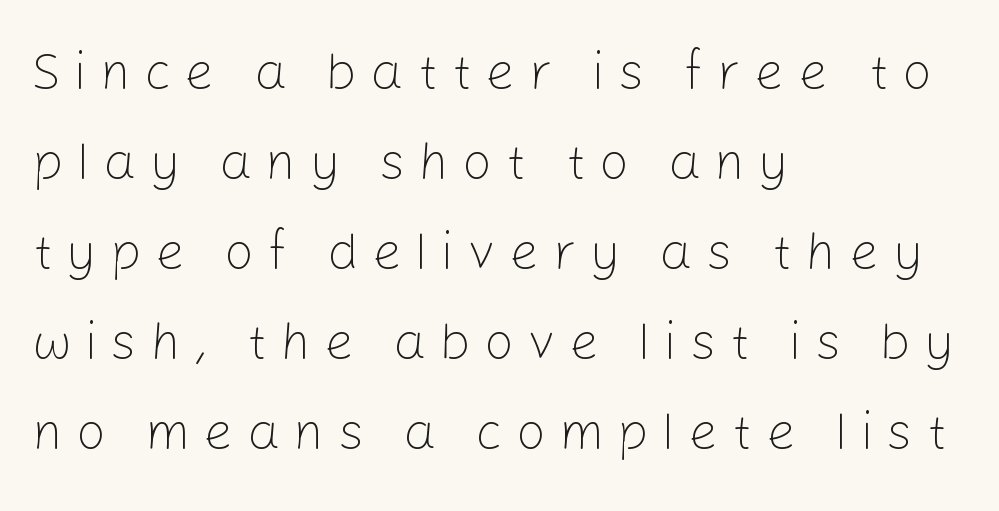
Look at the tracking — it's clearly loosened, letters drifting apart. Compared with a centered layout, this one pins lines to the left instead. On a weight scale, this lands at 450 or below. Regarding serifs, this sample does without them.
